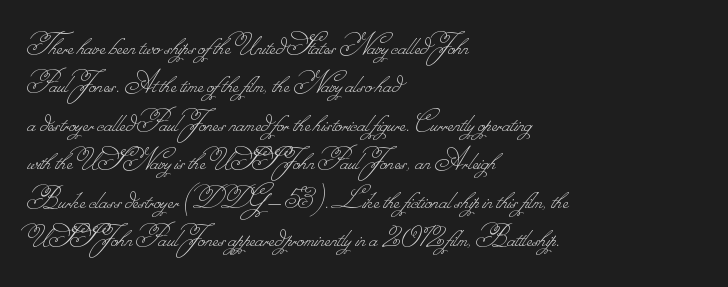
Descenders are the only things crossing below the line. Each letter keeps its own natural width here, so spacing adapts to shape. This rendering leaves character spacing at its baseline value. The strokes are not fattened; the text isn't bold.
